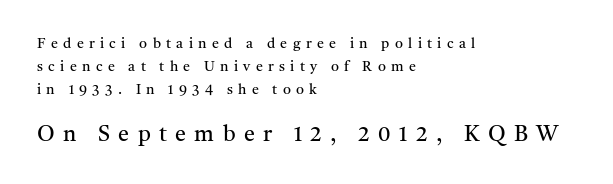
The image shows 22 px text type, upright; set left-aligned, normal line spacing (1.65x), unusually wide letter spacing (+0.38 em), not underlined; the second (bottom) block is 1.57x larger.
